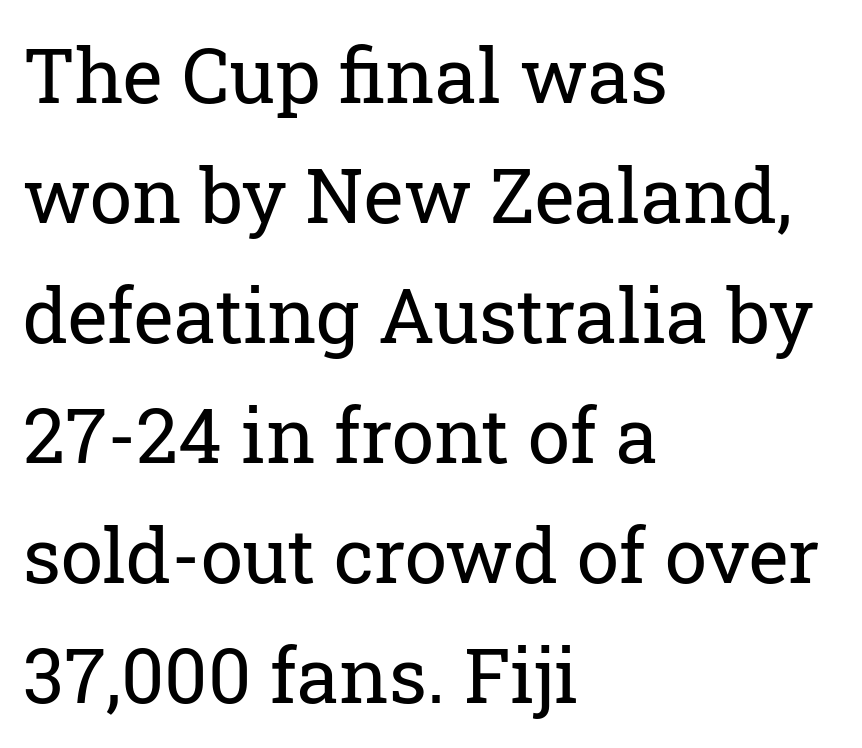
Q: Is the text bold? A: No.
Q: Is the text italic (slanted)? A: No, it is upright.
Q: Is the typeface a serif or a sans-serif typeface? A: Serif.
Q: Is the text underlined? A: No.
Q: How is the paragraph aligned? A: Left-aligned.
Q: Is the spacing between letters normal or unusually wide? A: Normal.
Q: Is the spacing between lines tight, normal or loose? A: Normal.
Q: Width (condensed, normal, or wide)? A: Normal.
Q: Stroke contrast? A: Low.
Q: x-height? A: Medium.
Q: Monospaced? A: No.
